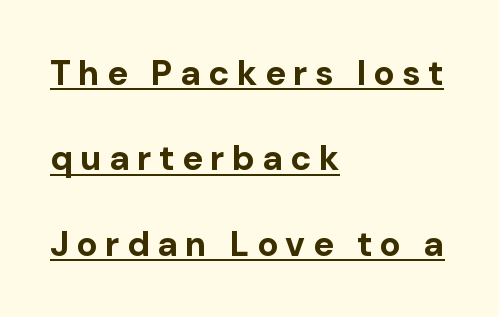
{"serif": "no", "italic": "no", "bold": "yes", "weight": "bold", "width": "normal", "stroke_contrast": "low", "x_height": "medium", "monospaced": "no", "underline": "yes", "align": "left", "line_spacing": "loose", "line_spacing_ratio": 2.44, "letter_spacing": "wide", "letter_spacing_em": 0.21, "glyph_px": 35}
